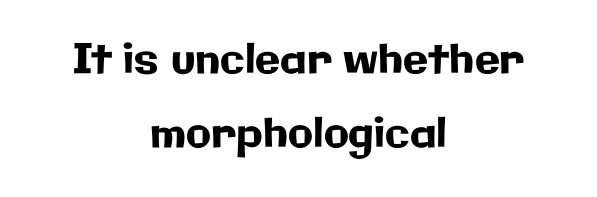
No word sits above an underline. Short note: letters normally spaced. A typesetter would call this proportional, since set widths differ per character. The type family on display is of the sans-serif kind. Ascenders rise straight up at ninety degrees.
